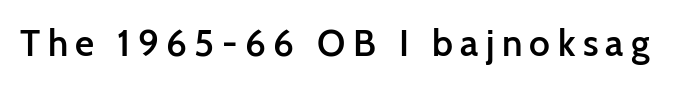
{"serif": "no", "italic": "no", "bold": "semi", "weight": "semibold", "width": "normal", "stroke_contrast": "low", "x_height": "medium", "monospaced": "no", "underline": "no", "letter_spacing": "wide", "letter_spacing_em": 0.2, "glyph_px": 37}
